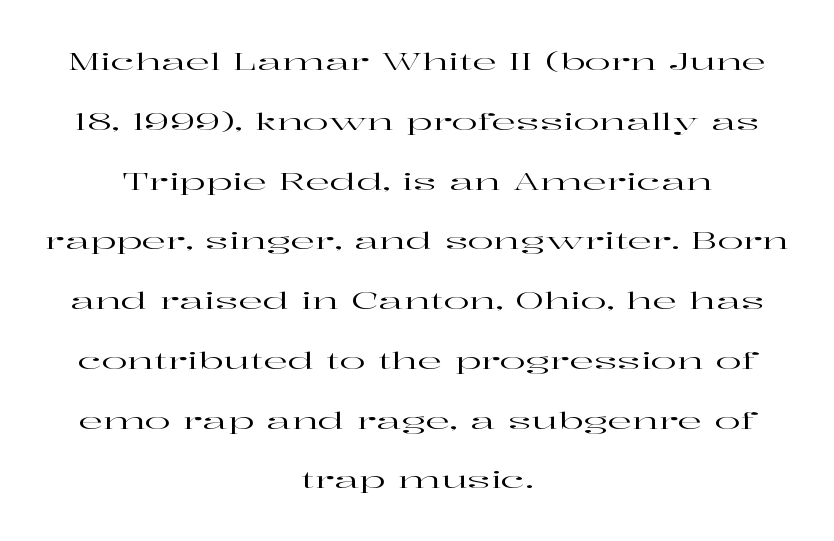
{"italic": "no", "underline": "no", "align": "center", "line_spacing": "loose", "line_spacing_ratio": 2.49, "letter_spacing": "normal", "letter_spacing_em": 0.0, "glyph_px": 24}
